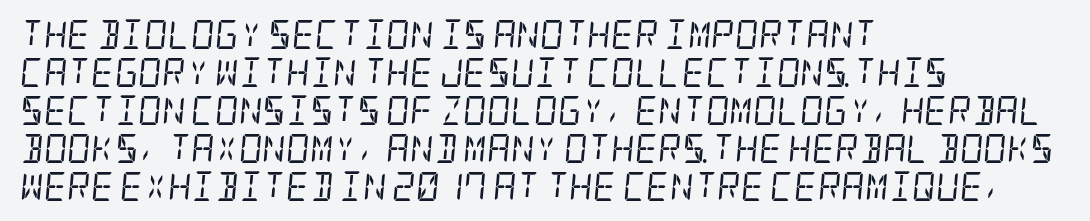
{"serif": "yes", "italic": "yes", "lean": "right", "slant_degrees": 5, "bold": "no", "weight": "regular", "width": "condensed", "stroke_contrast": "low", "x_height": "large", "underline": "no", "align": "left", "line_spacing": "normal", "line_spacing_ratio": 1.31, "letter_spacing": "normal", "letter_spacing_em": 0.0, "glyph_px": 29}
